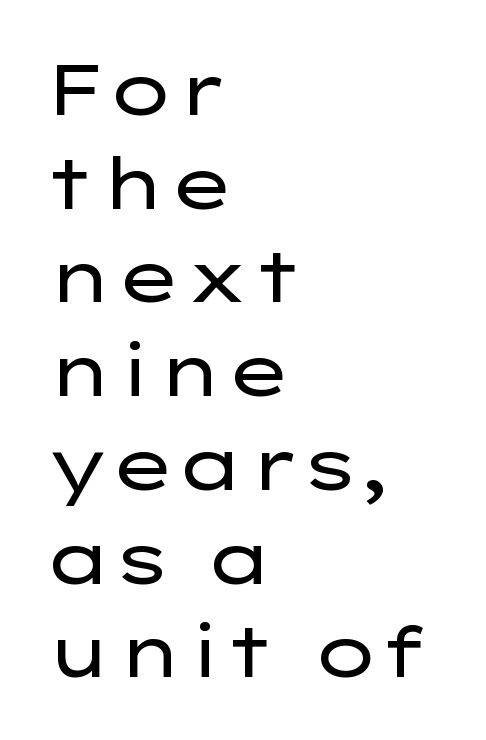
{"serif": "no", "italic": "no", "bold": "no", "weight": "regular", "width": "wide", "stroke_contrast": "low", "x_height": "medium", "monospaced": "no", "underline": "no", "align": "left", "line_spacing": "normal", "line_spacing_ratio": 1.32, "letter_spacing": "normal", "letter_spacing_em": 0.0, "glyph_px": 71}
